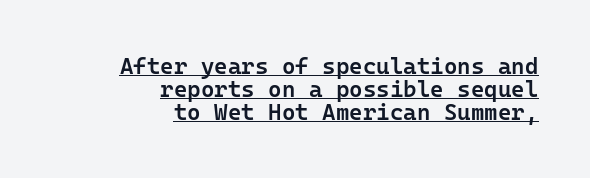
{"italic": "no", "bold": "semi", "underline": "yes", "align": "right", "line_spacing": "tight", "line_spacing_ratio": 1.0, "letter_spacing": "normal", "letter_spacing_em": 0.0, "glyph_px": 23}
